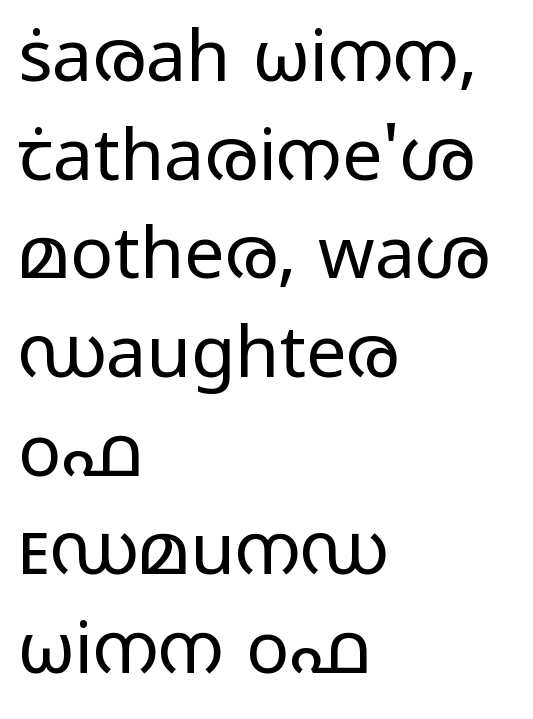
Character widths vary here, with narrow letters taking less room than wide ones. Unlike a traditional serif, this face leaves its strokes unadorned. Standard letterfit; no display-style spreading of the glyphs. Line beginnings align vertically; line endings do not.
